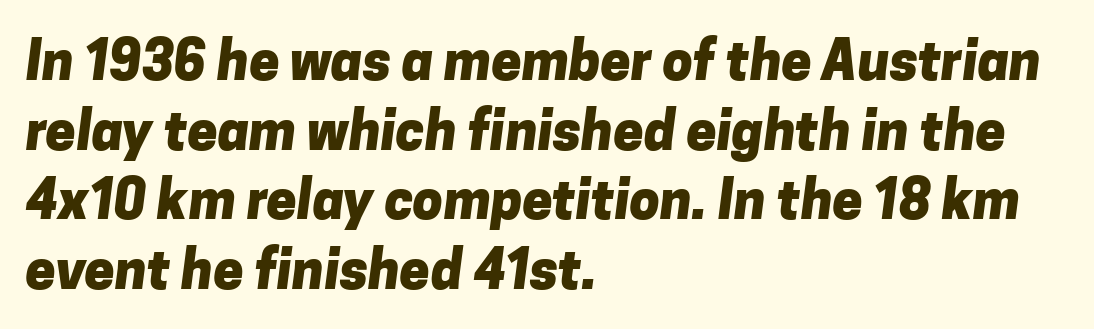
{"serif": "no", "bold": "yes", "weight": "heavy", "width": "normal", "stroke_contrast": "low", "x_height": "medium", "monospaced": "no", "underline": "no", "align": "left", "line_spacing": "normal", "line_spacing_ratio": 1.29, "letter_spacing": "normal", "letter_spacing_em": 0.0, "glyph_px": 54}
